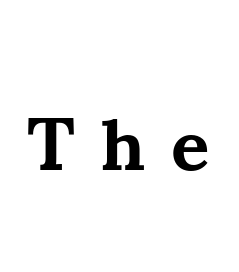
Q: Is the text bold? A: Yes.
Q: Is the text italic (slanted)? A: No, it is upright.
Q: Is the typeface a serif or a sans-serif typeface? A: Serif.
Q: Is the text underlined? A: No.
Q: Is the spacing between letters normal or unusually wide? A: Unusually wide.
Q: Width (condensed, normal, or wide)? A: Normal.
Q: Stroke contrast? A: Medium.
Q: x-height? A: Small.
Q: Monospaced? A: No.
